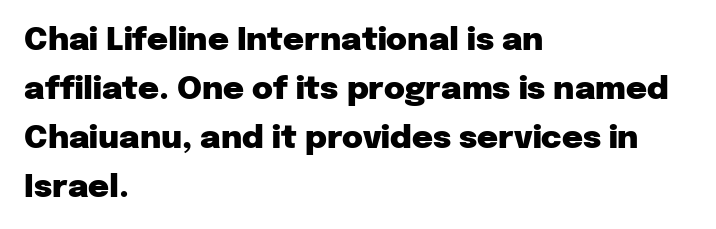
{"serif": "no", "italic": "no", "bold": "yes", "weight": "heavy", "width": "normal", "stroke_contrast": "low", "x_height": "medium", "monospaced": "no", "underline": "no", "align": "left", "line_spacing": "normal", "line_spacing_ratio": 1.53, "letter_spacing": "normal", "letter_spacing_em": 0.0, "glyph_px": 32}
